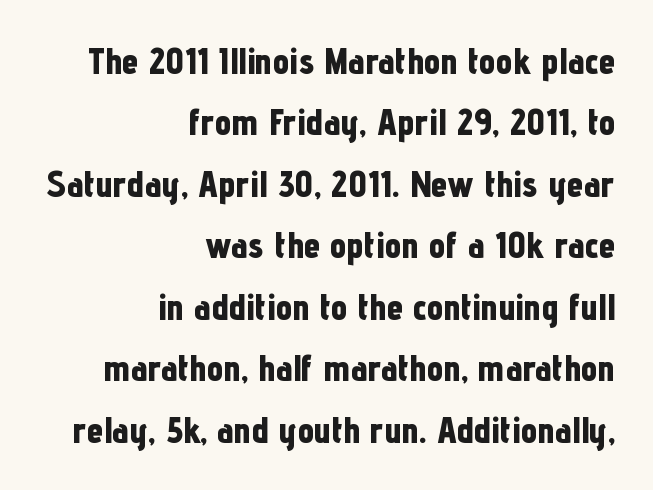
The ragged edge is on the left, which tells us the setting is flush right. Rendered with straight, roman letterforms. Glyph-to-glyph distance matches everyday printed text. The words here are not underlined. Is this a sans? Yes — the strokes have no serifs.
